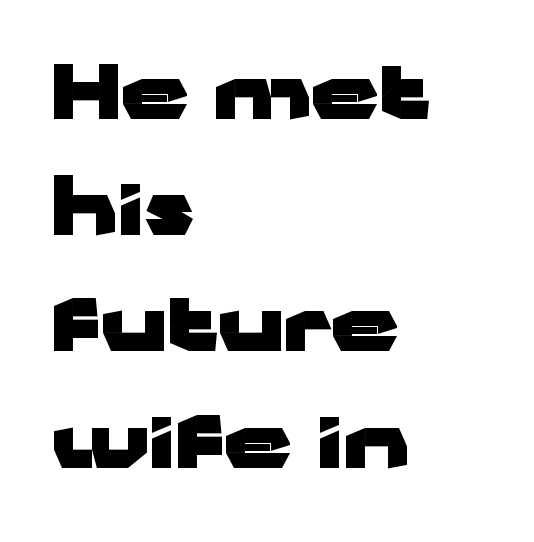
Q: Is the text bold? A: Yes.
Q: Is the text italic (slanted)? A: No, it is upright.
Q: Is the typeface a serif or a sans-serif typeface? A: Sans-serif.
Q: Is the text underlined? A: No.
Q: How is the paragraph aligned? A: Left-aligned.
Q: Is the spacing between letters normal or unusually wide? A: Normal.
Q: Is the spacing between lines tight, normal or loose? A: Normal.
Q: Width (condensed, normal, or wide)? A: Wide.
Q: Stroke contrast? A: Low.
Q: x-height? A: Medium.
Q: Monospaced? A: No.
